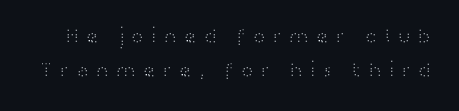
{"italic": "no", "bold": "no", "underline": "no", "line_spacing": "normal", "line_spacing_ratio": 1.62, "letter_spacing": "wide", "letter_spacing_em": 0.28, "glyph_px": 21}
